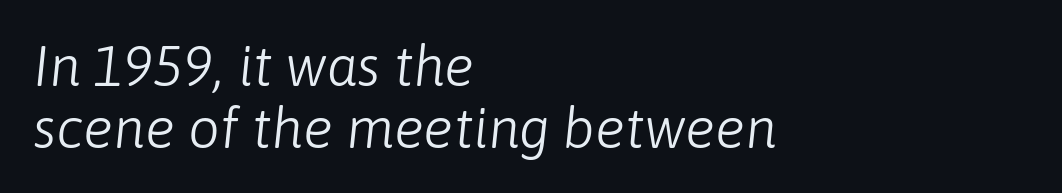
The image shows 56 px light type, italic (leaning right); set left-aligned, tight line spacing (1.1x), normal letter spacing, not underlined; low stroke contrast and a medium x-height.
